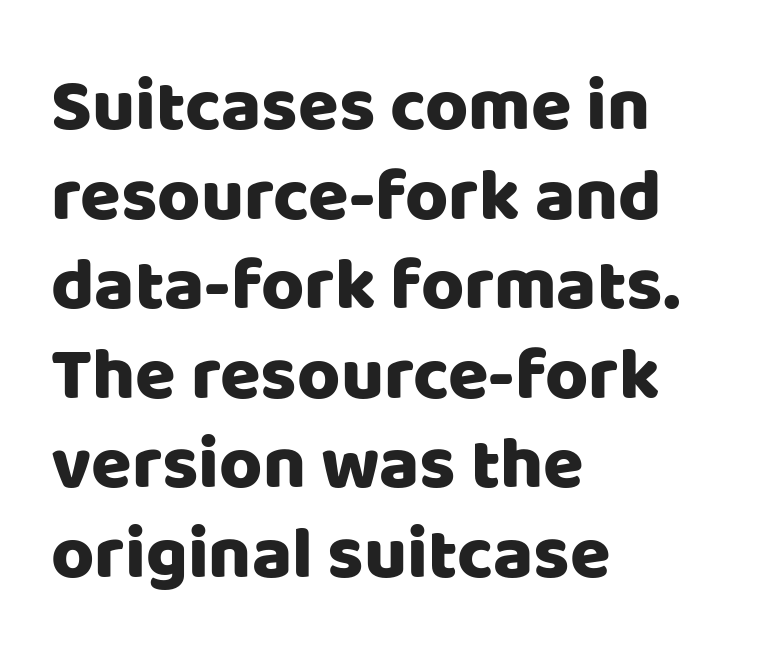
Q: Is the text italic (slanted)? A: No, it is upright.
Q: Is the typeface a serif or a sans-serif typeface? A: Sans-serif.
Q: Is the text underlined? A: No.
Q: How is the paragraph aligned? A: Left-aligned.
Q: Is the spacing between letters normal or unusually wide? A: Normal.
Q: Width (condensed, normal, or wide)? A: Normal.
Q: Stroke contrast? A: Low.
Q: x-height? A: Large.
Q: Monospaced? A: No.
